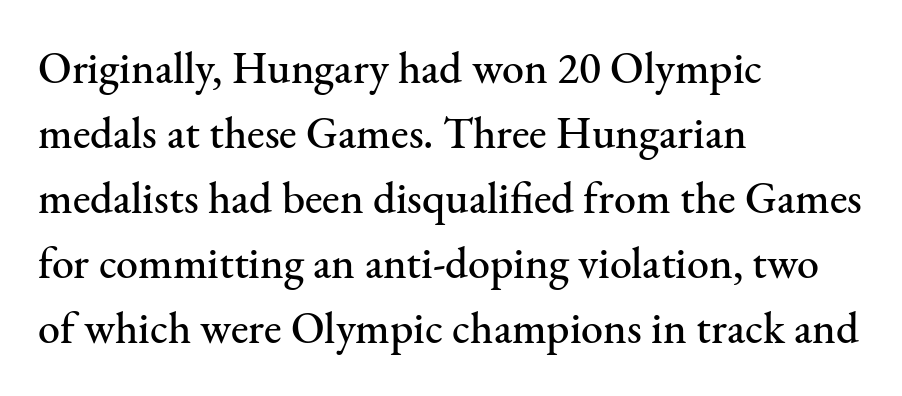
{"serif": "yes", "italic": "no", "width": "normal", "stroke_contrast": "medium", "x_height": "small", "monospaced": "no", "underline": "no", "align": "left", "line_spacing": "normal", "line_spacing_ratio": 1.48, "letter_spacing": "normal", "letter_spacing_em": 0.0, "glyph_px": 44}
